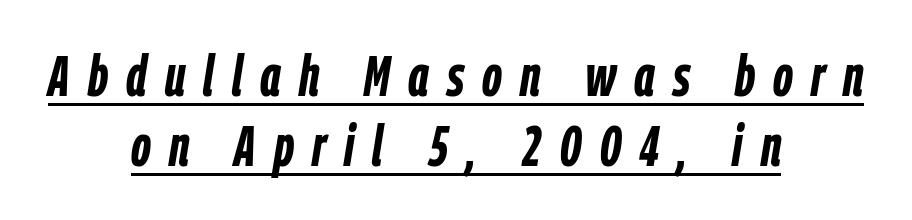
Glance below the letters and you will spot a drawn line. On the weight axis this lands at bold, roughly 700. The paragraph has two soft edges and a firm central axis. Is the letter spacing exaggerated? Yes — the characters are pushed far apart.
